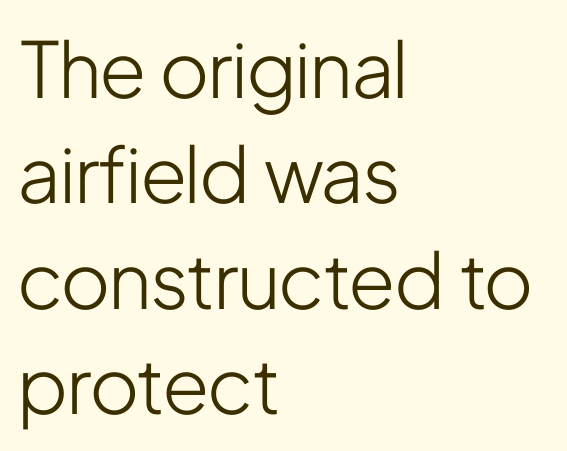
{"serif": "no", "italic": "no", "bold": "no", "weight": "light", "width": "condensed", "stroke_contrast": "low", "x_height": "medium", "monospaced": "no", "underline": "no", "align": "left", "line_spacing": "normal", "line_spacing_ratio": 1.37, "letter_spacing": "normal", "letter_spacing_em": 0.0, "glyph_px": 77}
